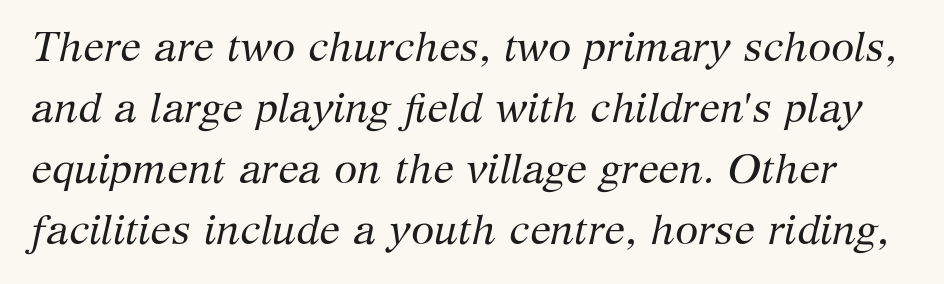
The image shows 42 px regular-weight serif type, italic (leaning right); set normal line spacing (1.45x), normal letter spacing, not underlined; medium stroke contrast and a medium x-height.
